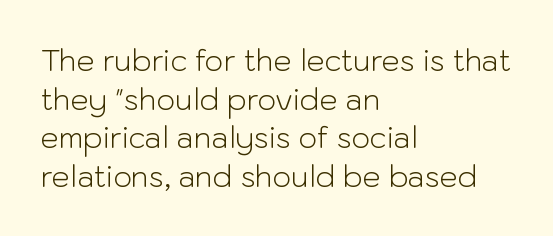
{"serif": "no", "italic": "no", "bold": "no", "weight": "light", "width": "normal", "stroke_contrast": "low", "x_height": "medium", "monospaced": "no", "underline": "no", "align": "left", "line_spacing": "normal", "line_spacing_ratio": 1.33, "letter_spacing": "normal", "letter_spacing_em": 0.0, "glyph_px": 29}
